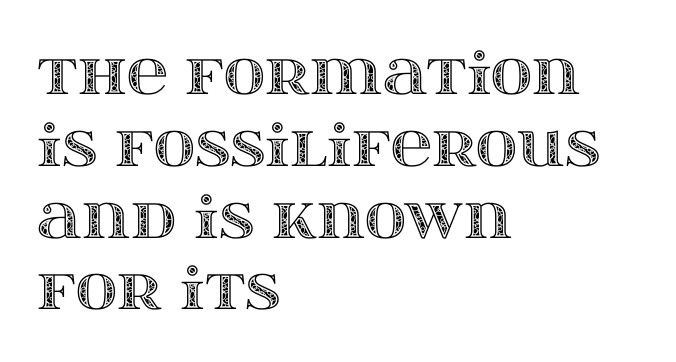
Q: Is the text italic (slanted)? A: No, it is upright.
Q: Is the text underlined? A: No.
Q: How is the paragraph aligned? A: Left-aligned.
Q: Is the spacing between letters normal or unusually wide? A: Normal.
Q: Is the spacing between lines tight, normal or loose? A: Normal.
Q: Width (condensed, normal, or wide)? A: Wide.
Q: x-height? A: Large.
Q: Monospaced? A: No.
